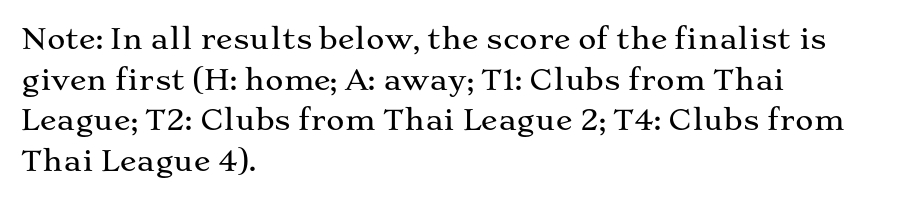
The image shows 28 px wide serif type, upright; set left-aligned, normal line spacing (1.45x), normal letter spacing, not underlined; medium stroke contrast and a medium x-height.
